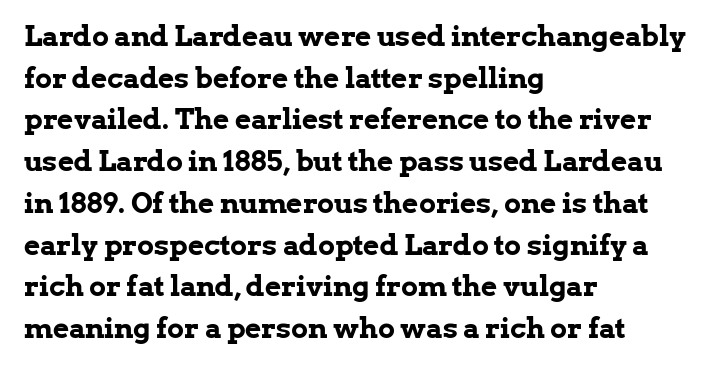
Q: Is the text bold? A: Yes.
Q: Is the text italic (slanted)? A: No, it is upright.
Q: Is the typeface a serif or a sans-serif typeface? A: Serif.
Q: Is the text underlined? A: No.
Q: How is the paragraph aligned? A: Left-aligned.
Q: Is the spacing between letters normal or unusually wide? A: Normal.
Q: Is the spacing between lines tight, normal or loose? A: Normal.
Q: Width (condensed, normal, or wide)? A: Normal.
Q: Stroke contrast? A: Low.
Q: x-height? A: Medium.
Q: Monospaced? A: No.
